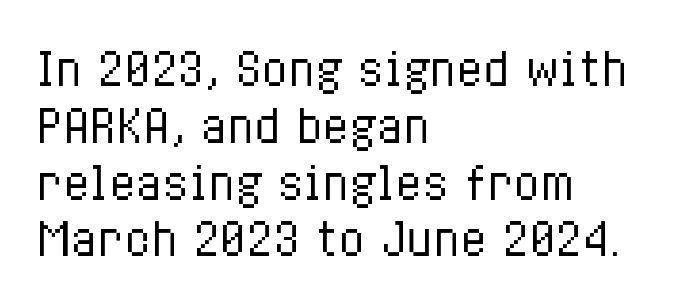
{"italic": "no", "bold": "no", "weight": "regular", "width": "condensed", "stroke_contrast": "low", "x_height": "medium", "monospaced": "no", "underline": "no", "align": "left", "line_spacing": "normal", "line_spacing_ratio": 1.29, "letter_spacing": "normal", "letter_spacing_em": 0.0, "glyph_px": 44}
